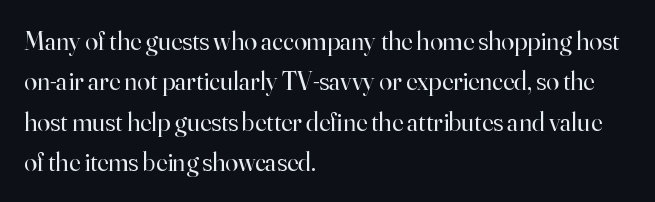
{"italic": "no", "bold": "no", "underline": "no", "align": "left", "line_spacing": "normal", "line_spacing_ratio": 1.55, "letter_spacing": "normal", "letter_spacing_em": 0.0, "glyph_px": 26}
